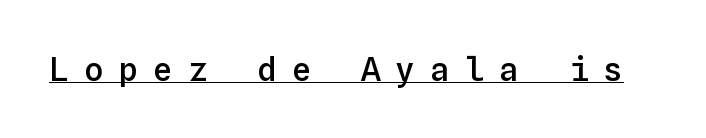
The image shows 33 px semibold type, upright, monospaced; set unusually wide letter spacing (+0.45 em), underlined; low stroke contrast and a medium x-height.
